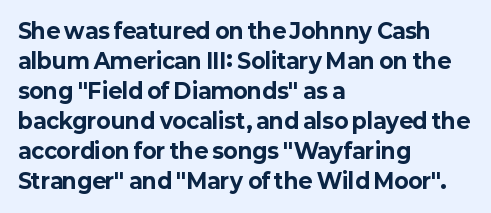
The image shows 21 px bold type, upright; set left-aligned, normal line spacing (1.43x), normal letter spacing, not underlined.
